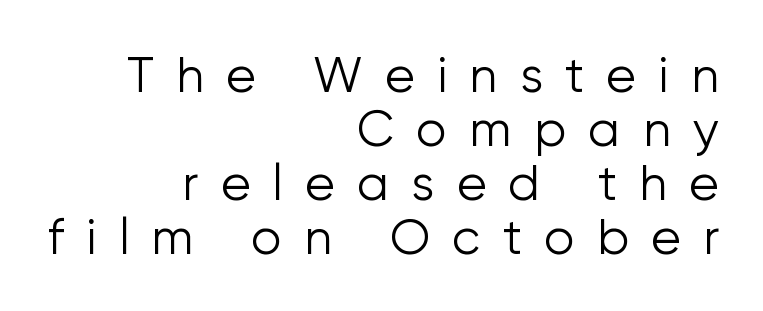
Q: Is the text bold? A: No.
Q: Is the text italic (slanted)? A: No, it is upright.
Q: Is the typeface a serif or a sans-serif typeface? A: Sans-serif.
Q: Is the text underlined? A: No.
Q: How is the paragraph aligned? A: Right-aligned.
Q: Is the spacing between letters normal or unusually wide? A: Unusually wide.
Q: Is the spacing between lines tight, normal or loose? A: Tight.
Q: Width (condensed, normal, or wide)? A: Normal.
Q: Stroke contrast? A: Low.
Q: x-height? A: Medium.
Q: Monospaced? A: No.
